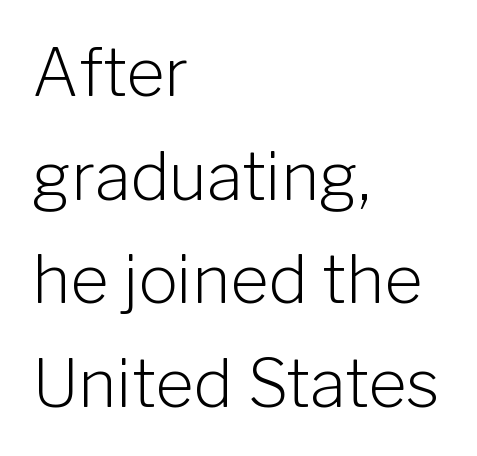
Q: Is the text bold? A: No.
Q: Is the text italic (slanted)? A: No, it is upright.
Q: Is the typeface a serif or a sans-serif typeface? A: Sans-serif.
Q: Is the text underlined? A: No.
Q: How is the paragraph aligned? A: Left-aligned.
Q: Is the spacing between letters normal or unusually wide? A: Normal.
Q: Is the spacing between lines tight, normal or loose? A: Normal.
Q: Width (condensed, normal, or wide)? A: Normal.
Q: Stroke contrast? A: Low.
Q: x-height? A: Medium.
Q: Monospaced? A: No.
